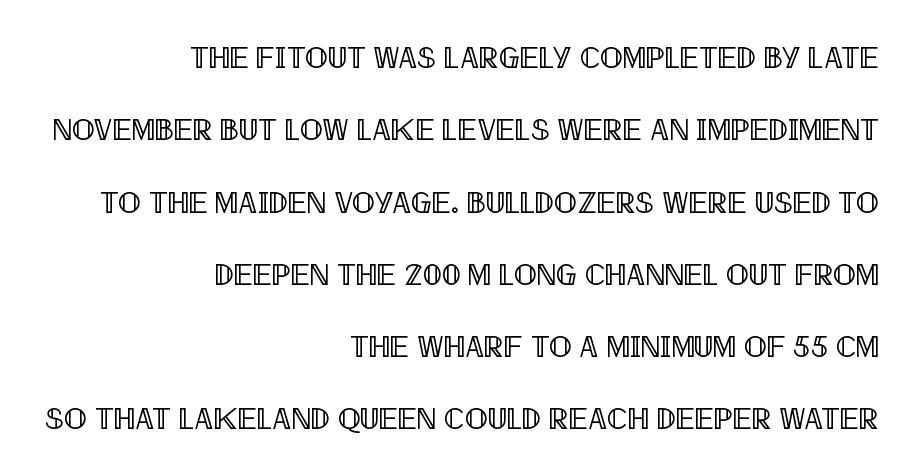
{"italic": "no", "width": "condensed", "x_height": "large", "monospaced": "no", "underline": "no", "align": "right", "line_spacing": "loose", "line_spacing_ratio": 2.41, "letter_spacing": "normal", "letter_spacing_em": 0.0, "glyph_px": 30}
